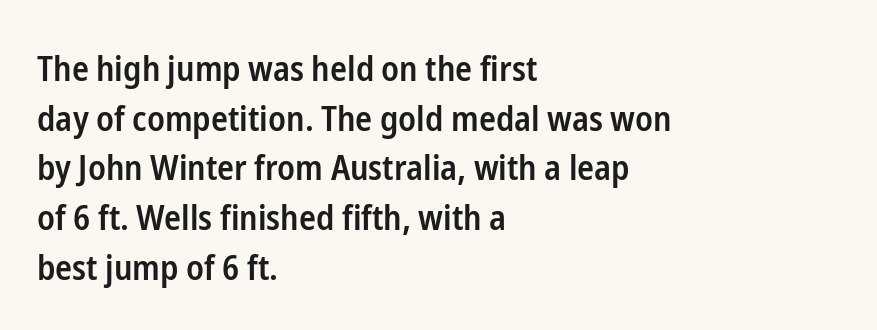
{"serif": "no", "italic": "no", "bold": "semi", "weight": "semibold", "width": "condensed", "stroke_contrast": "low", "x_height": "medium", "monospaced": "no", "underline": "no", "align": "left", "line_spacing": "normal", "line_spacing_ratio": 1.42, "letter_spacing": "normal", "letter_spacing_em": 0.0, "glyph_px": 35}
